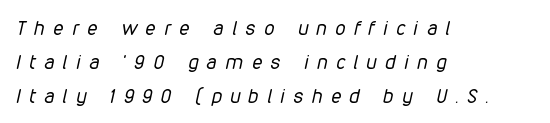
{"italic": "yes", "lean": "right", "slant_degrees": 12, "bold": "no", "underline": "no", "align": "left", "line_spacing": "normal", "line_spacing_ratio": 1.69, "letter_spacing": "wide", "letter_spacing_em": 0.44, "glyph_px": 20}
